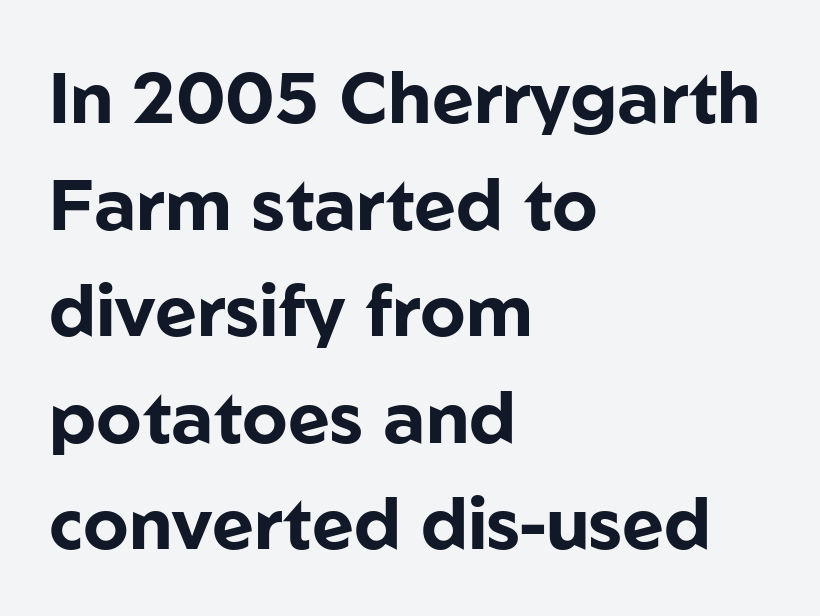
Q: Is the text bold? A: Yes.
Q: Is the text italic (slanted)? A: No, it is upright.
Q: Is the typeface a serif or a sans-serif typeface? A: Sans-serif.
Q: Is the text underlined? A: No.
Q: How is the paragraph aligned? A: Left-aligned.
Q: Is the spacing between letters normal or unusually wide? A: Normal.
Q: Is the spacing between lines tight, normal or loose? A: Normal.
Q: Width (condensed, normal, or wide)? A: Normal.
Q: Stroke contrast? A: Low.
Q: x-height? A: Medium.
Q: Monospaced? A: No.
